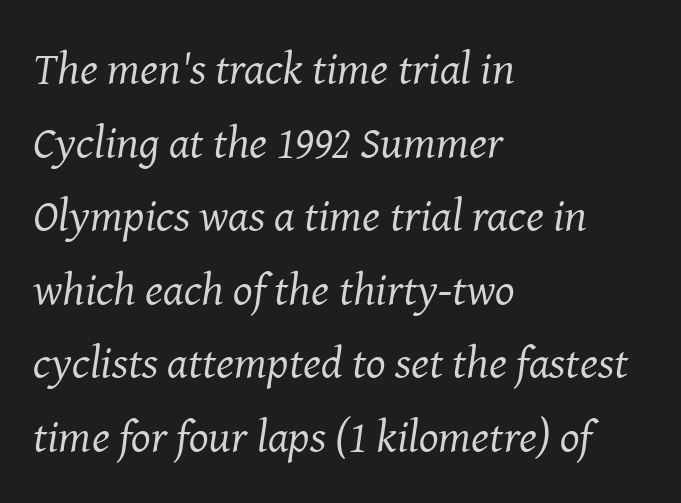
Q: Is the text bold? A: No.
Q: Is the text italic (slanted)? A: Yes, it leans right by about 8 degrees.
Q: Is the typeface a serif or a sans-serif typeface? A: Serif.
Q: Is the text underlined? A: No.
Q: How is the paragraph aligned? A: Left-aligned.
Q: Is the spacing between letters normal or unusually wide? A: Normal.
Q: Is the spacing between lines tight, normal or loose? A: Normal.
Q: Width (condensed, normal, or wide)? A: Normal.
Q: Stroke contrast? A: Medium.
Q: x-height? A: Medium.
Q: Monospaced? A: No.
